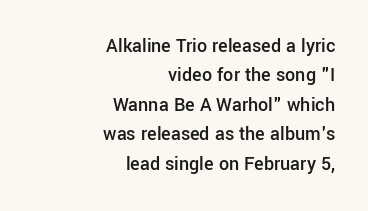
{"italic": "no", "bold": "semi", "underline": "no", "align": "right", "line_spacing": "normal", "line_spacing_ratio": 1.47, "letter_spacing": "normal", "letter_spacing_em": 0.0, "glyph_px": 20}
